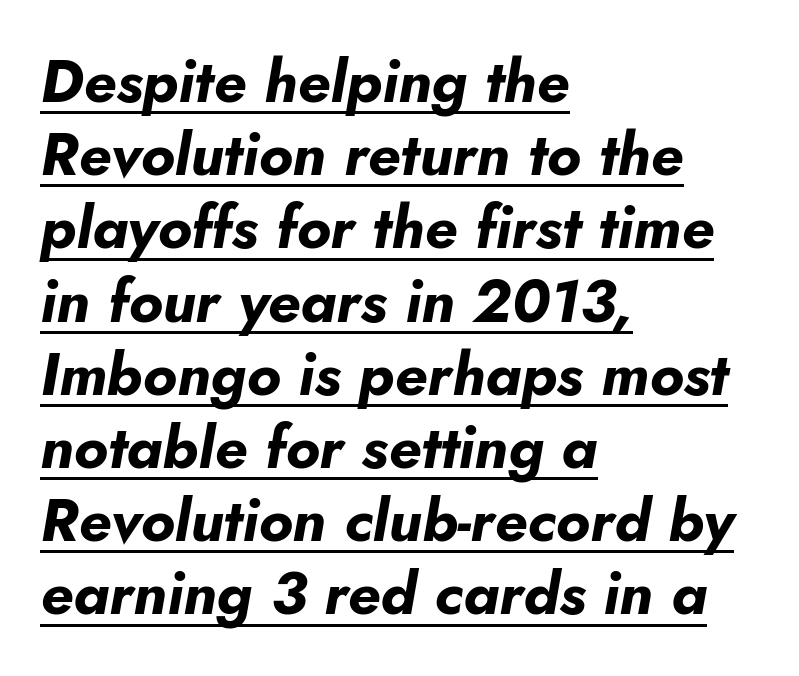
Q: Is the text bold? A: Yes.
Q: Is the text italic (slanted)? A: Yes, it leans right by about 10 degrees.
Q: Is the text underlined? A: Yes.
Q: How is the paragraph aligned? A: Left-aligned.
Q: Is the spacing between letters normal or unusually wide? A: Normal.
Q: Width (condensed, normal, or wide)? A: Normal.
Q: Stroke contrast? A: Low.
Q: x-height? A: Small.
Q: Monospaced? A: No.
